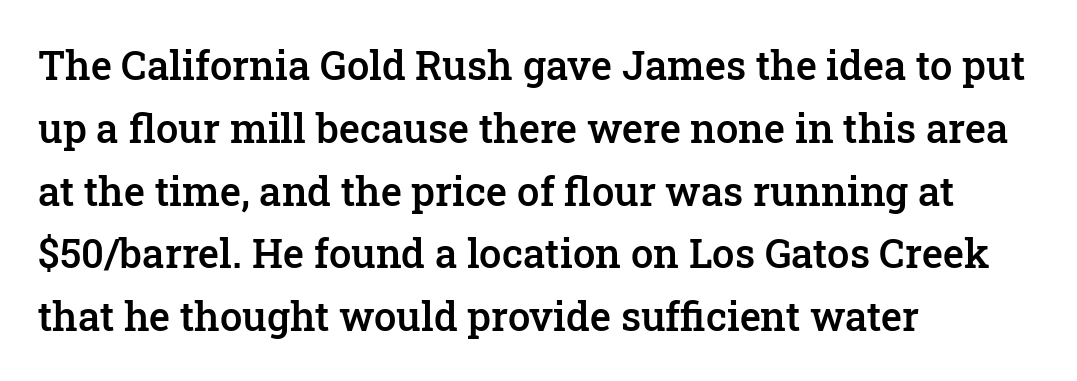
These lines are rendered in a variable-pitch font. The characters display serif detailing at their extremities. Italic? Not at all — the glyphs are vertical. The setting favours the left margin, as ordinary paragraphs usually do. Typographic density is moderately raised because the face is semibold. Words float on clear page, feet unadorned.
